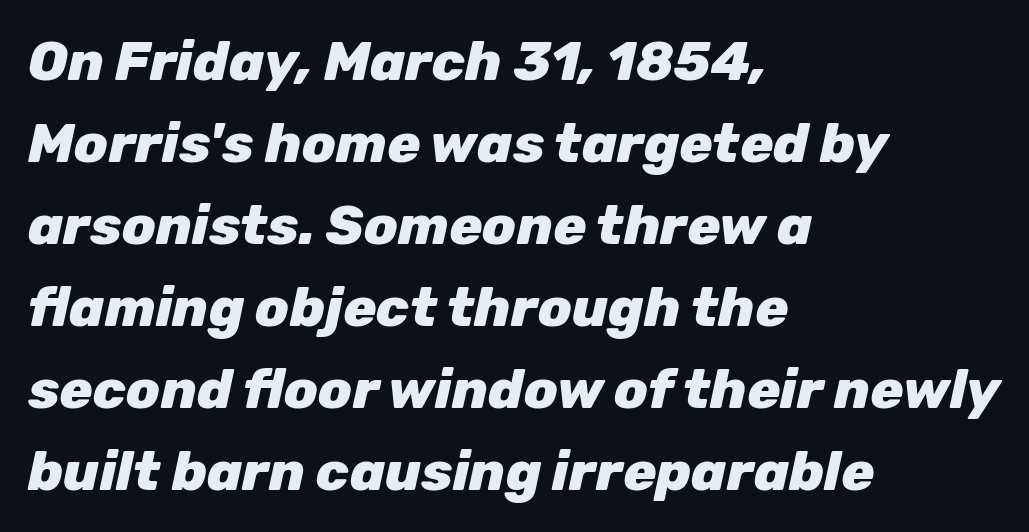
Q: Is the text bold? A: Yes.
Q: Is the text italic (slanted)? A: Yes, it leans right by about 12 degrees.
Q: Is the text underlined? A: No.
Q: How is the paragraph aligned? A: Left-aligned.
Q: Is the spacing between letters normal or unusually wide? A: Normal.
Q: Is the spacing between lines tight, normal or loose? A: Normal.
Q: Width (condensed, normal, or wide)? A: Normal.
Q: Stroke contrast? A: Low.
Q: x-height? A: Medium.
Q: Monospaced? A: No.
